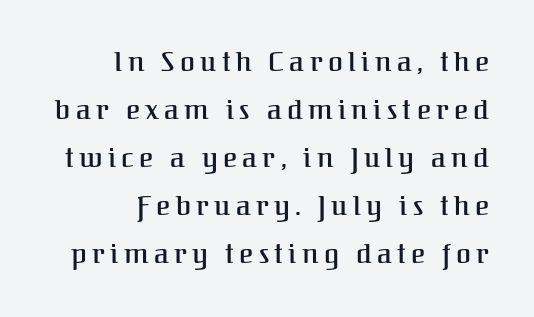
The image shows 27 px text type, upright; set right-aligned, line spacing 1.78x, unusually wide letter spacing (+0.2 em), not underlined.
